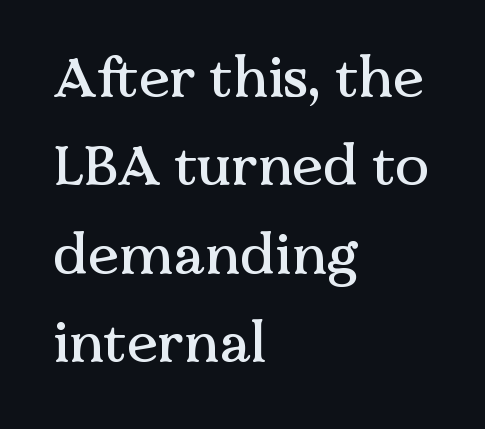
The image shows 56 px serif type, upright; set left-aligned, normal line spacing (1.58x), normal letter spacing, not underlined; medium stroke contrast and a medium x-height.
